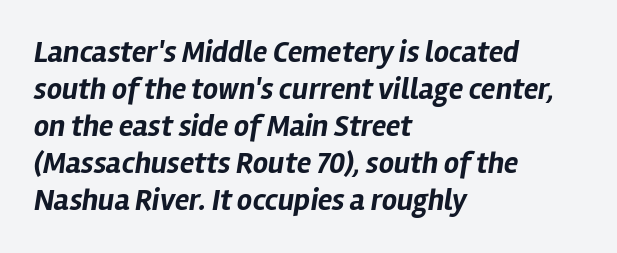
Caption: standard tracking, unaltered. Heavy, bold letterforms. There's an unmistakable incline to the writing here. Layout note: lines flush left.
